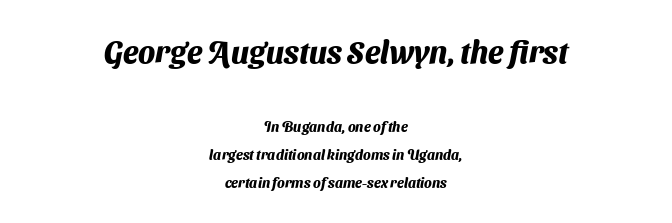
Q: Is the text bold? A: Yes.
Q: Is the typeface a serif or a sans-serif typeface? A: Sans-serif.
Q: Is the text underlined? A: No.
Q: How is the paragraph aligned? A: Centered.
Q: Is the spacing between letters normal or unusually wide? A: Normal.
Q: Is the spacing between lines tight, normal or loose? A: Loose.
Q: Which block of text is set in a larger size, the first (top) or the second (bottom)? A: The first (top) one.
Q: Width (condensed, normal, or wide)? A: Normal.
Q: Stroke contrast? A: Medium.
Q: x-height? A: Medium.
Q: Monospaced? A: No.
